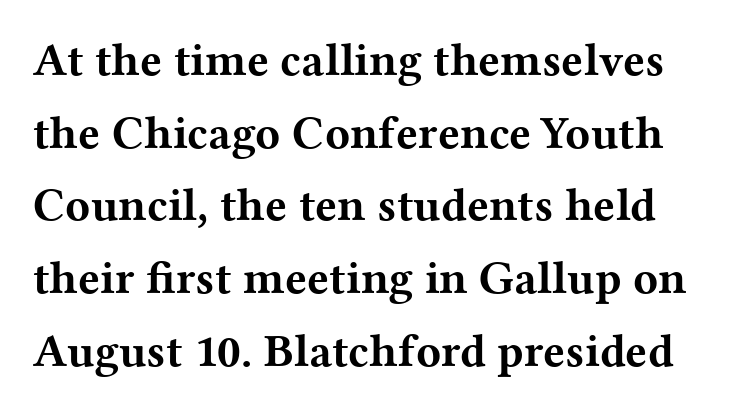
The image shows 46 px bold, wide serif type, upright; set normal line spacing (1.58x), normal letter spacing, not underlined; medium stroke contrast and a medium x-height.
